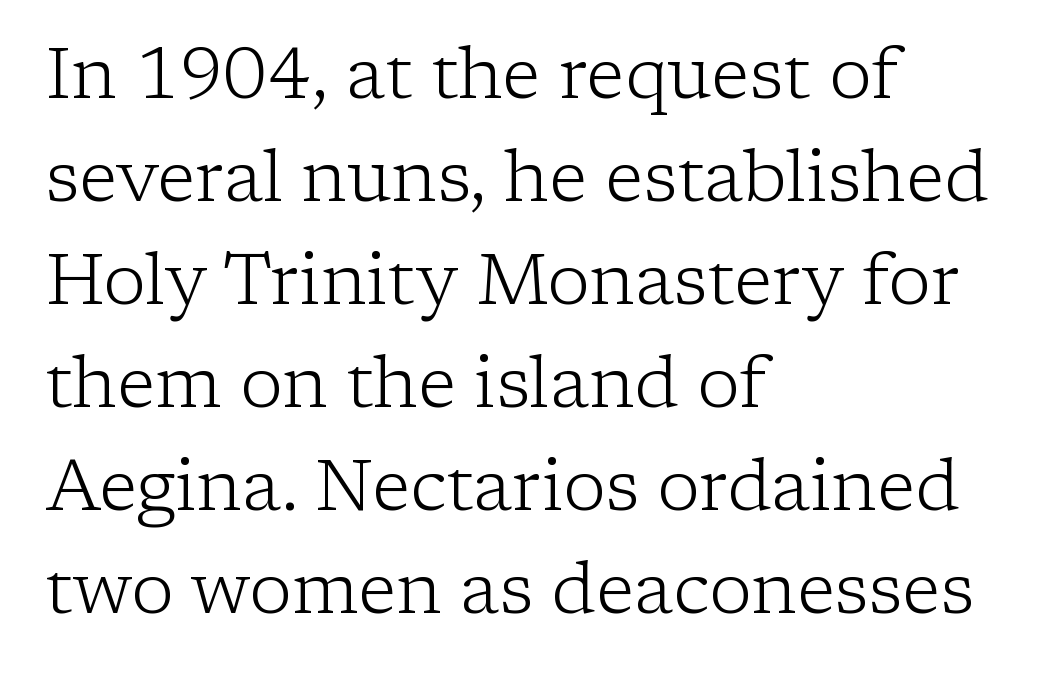
The image shows 71 px light serif type, upright; set left-aligned, normal line spacing (1.45x), normal letter spacing, not underlined; low stroke contrast and a medium x-height.
